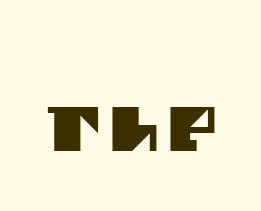
The image shows 60 px sans-serif type; set not underlined; medium stroke contrast and a large x-height.
